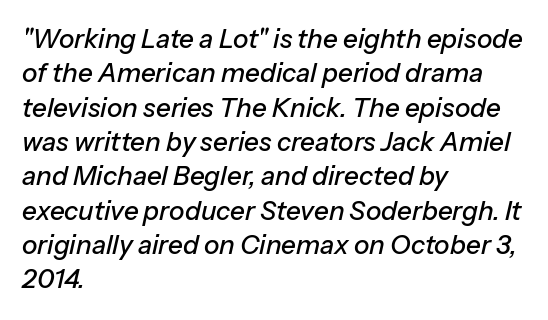
Alignment: flush left. How would I describe the line gaps? Plain and ordinary. No extra tracking has been applied to these lines. There's an unmistakable incline to the writing here.
